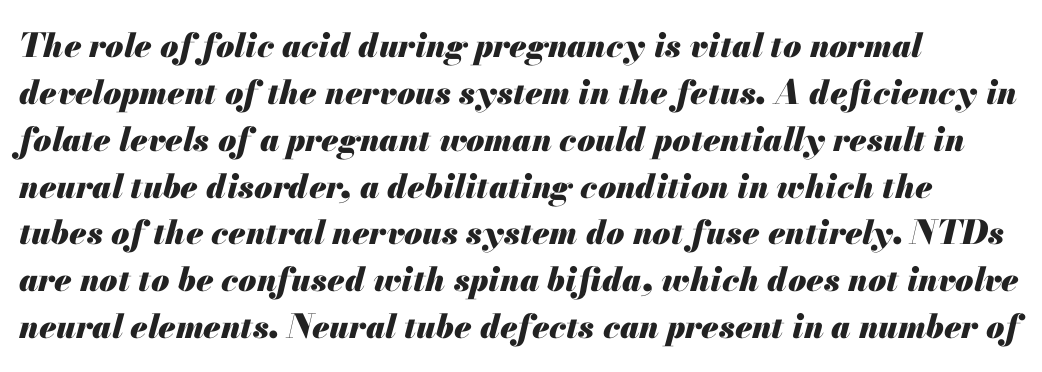
{"italic": "yes", "lean": "right", "slant_degrees": 13, "bold": "yes", "weight": "heavy", "width": "normal", "stroke_contrast": "medium", "x_height": "small", "monospaced": "no", "underline": "no", "align": "left", "line_spacing": "normal", "line_spacing_ratio": 1.42, "letter_spacing": "normal", "letter_spacing_em": 0.0, "glyph_px": 33}
